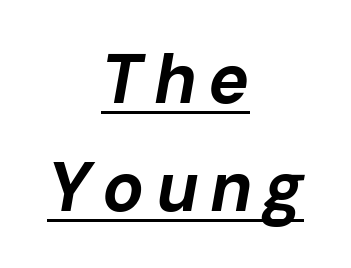
The image shows 69 px bold type, italic (leaning right); set centered, normal line spacing (1.57x), underlined; low stroke contrast and a medium x-height.
